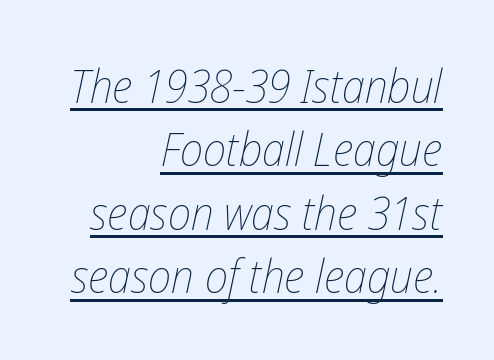
The image shows 47 px thin, condensed type, italic (leaning right); set right-aligned, normal line spacing (1.35x), normal letter spacing, underlined; low stroke contrast and a medium x-height.
